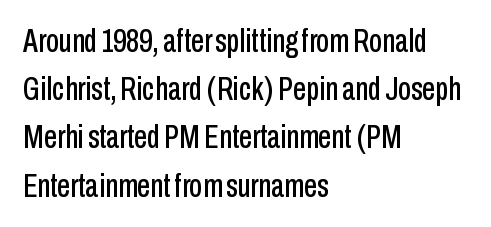
{"serif": "no", "italic": "no", "width": "condensed", "stroke_contrast": "low", "x_height": "medium", "monospaced": "no", "underline": "no", "align": "left", "line_spacing": "normal", "line_spacing_ratio": 1.46, "letter_spacing": "normal", "letter_spacing_em": 0.0, "glyph_px": 33}
